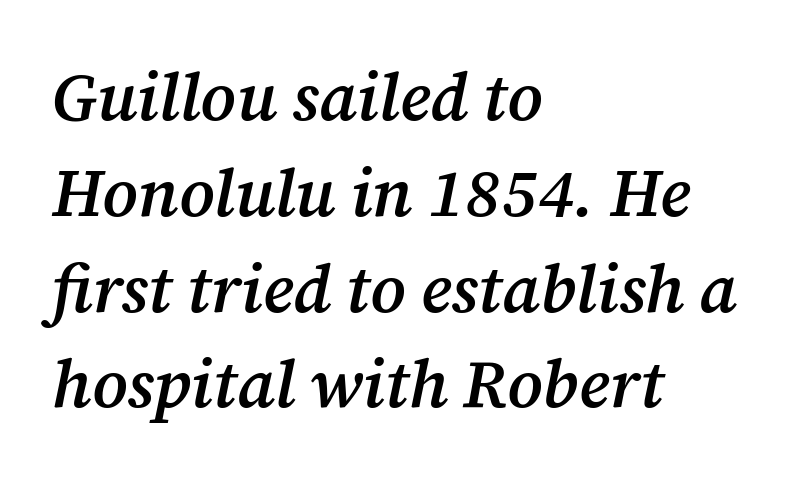
Q: Is the text bold? A: Semi-bold.
Q: Is the text italic (slanted)? A: Yes, it leans right by about 12 degrees.
Q: Is the typeface a serif or a sans-serif typeface? A: Serif.
Q: Is the text underlined? A: No.
Q: How is the paragraph aligned? A: Left-aligned.
Q: Is the spacing between letters normal or unusually wide? A: Normal.
Q: Is the spacing between lines tight, normal or loose? A: Normal.
Q: Width (condensed, normal, or wide)? A: Normal.
Q: Stroke contrast? A: Medium.
Q: x-height? A: Medium.
Q: Monospaced? A: No.
